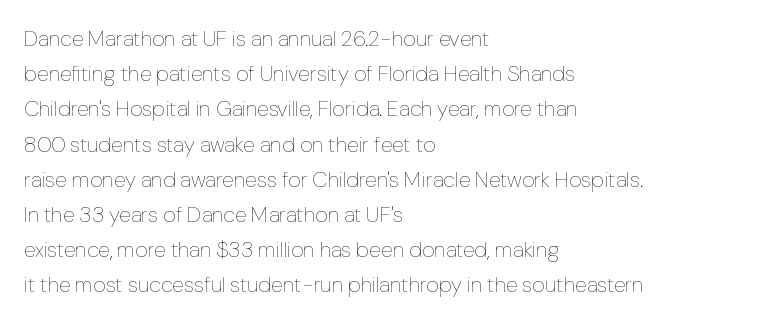
{"italic": "no", "bold": "no", "underline": "no", "align": "left", "line_spacing": "normal", "line_spacing_ratio": 1.6, "letter_spacing": "normal", "letter_spacing_em": 0.0, "glyph_px": 22}
